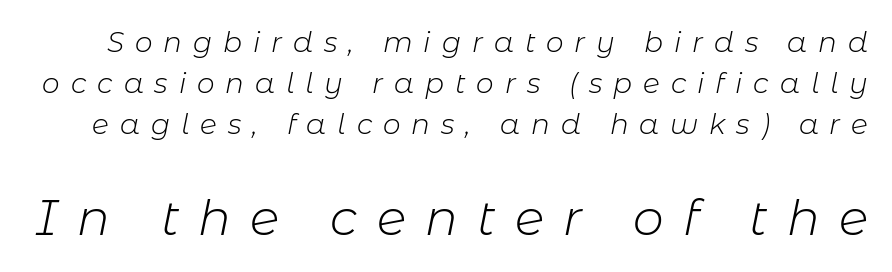
Q: Is the text bold? A: No.
Q: Is the text italic (slanted)? A: Yes, it leans right by about 11 degrees.
Q: Is the text underlined? A: No.
Q: Is the spacing between letters normal or unusually wide? A: Unusually wide.
Q: Is the spacing between lines tight, normal or loose? A: Normal.
Q: Which block of text is set in a larger size, the first (top) or the second (bottom)? A: The second (bottom) one.
Q: Width (condensed, normal, or wide)? A: Normal.
Q: Stroke contrast? A: Low.
Q: x-height? A: Medium.
Q: Monospaced? A: No.
